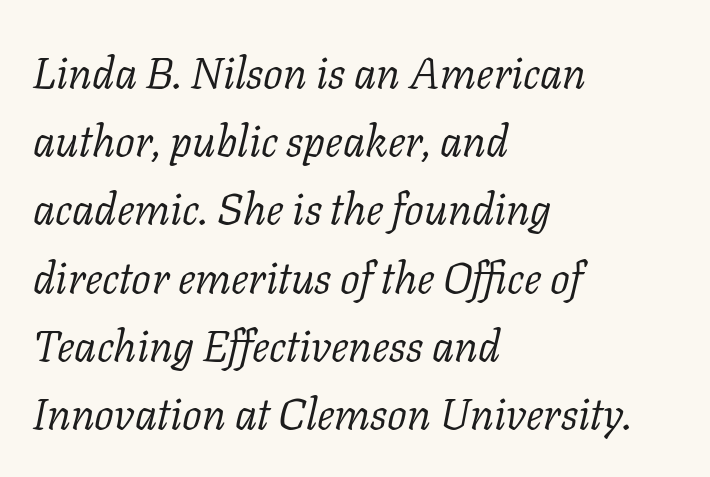
The type is set solid horizontally, with unmodified tracking. What's the leading like? Ordinary, nothing unusual. The typeface has the unassuming heft of standard copy or less. Bare-footed words on every line. Does the type have serifs? Yes, each stem ends in a small foot. Line beginnings align vertically; line endings do not.
